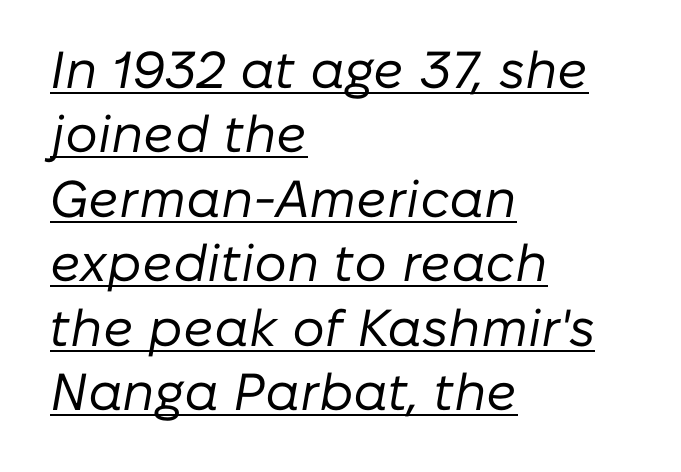
{"italic": "yes", "lean": "right", "slant_degrees": 10, "bold": "no", "weight": "regular", "width": "normal", "stroke_contrast": "low", "x_height": "medium", "monospaced": "no", "underline": "yes", "align": "left", "line_spacing_ratio": 1.24, "letter_spacing": "normal", "letter_spacing_em": 0.0, "glyph_px": 52}
